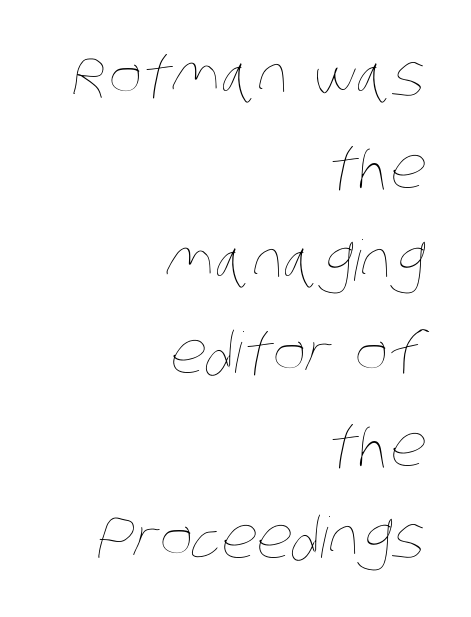
{"bold": "no", "weight": "thin", "width": "condensed", "stroke_contrast": "low", "x_height": "large", "monospaced": "no", "underline": "no", "align": "right", "line_spacing": "normal", "line_spacing_ratio": 1.65, "letter_spacing": "normal", "letter_spacing_em": 0.0, "glyph_px": 56}
